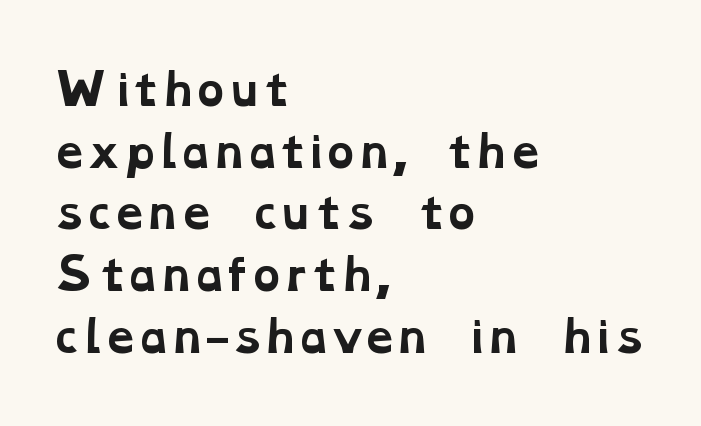
This sample is left-justified, so line endings fall wherever the words run out. Evenly set lines give the paragraph a standard silhouette. The space beneath each line is pristine and unruled. A typesetter would call this zero additional tracking. Varying glyph widths throughout — classic text-font behaviour. Strokes here are thick enough to call this a true bold.
